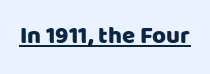
The image shows 24 px text type, upright; set normal letter spacing, underlined.
